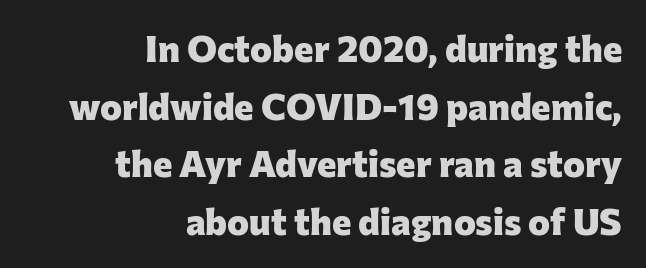
{"serif": "no", "italic": "no", "bold": "yes", "weight": "heavy", "width": "normal", "stroke_contrast": "low", "x_height": "medium", "monospaced": "no", "underline": "no", "align": "right", "line_spacing": "normal", "line_spacing_ratio": 1.56, "letter_spacing": "normal", "letter_spacing_em": 0.0, "glyph_px": 37}
